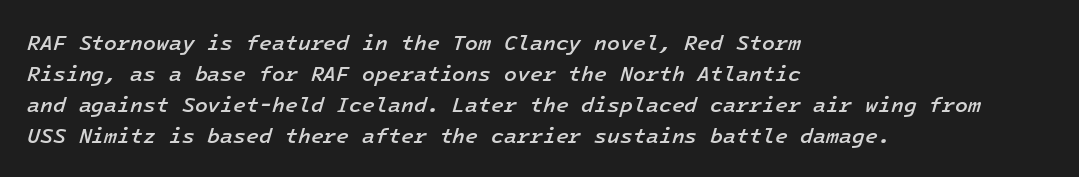
Vertically, the passage feels balanced, rows spaced as you'd expect. No word sits above an underline. Stems and bowls a touch heavier than normal — semibold. The letterforms sit shoulder to shoulder at normal distance. Every row of glyphs begins at an identical x-position on the left.
